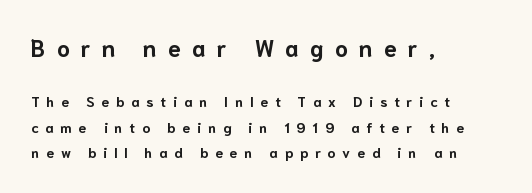
Q: Is the text bold? A: Yes.
Q: Is the text italic (slanted)? A: No, it is upright.
Q: Is the text underlined? A: No.
Q: How is the paragraph aligned? A: Left-aligned.
Q: Is the spacing between letters normal or unusually wide? A: Unusually wide.
Q: Which block of text is set in a larger size, the first (top) or the second (bottom)? A: The first (top) one.
